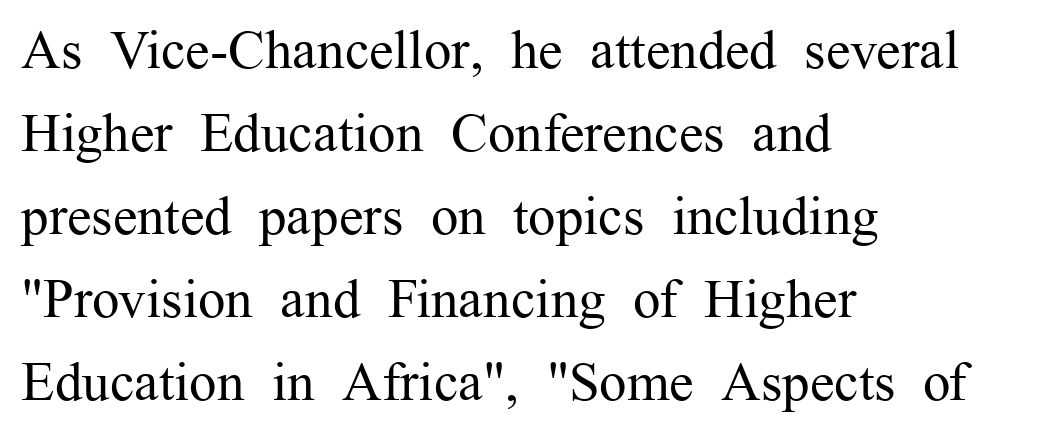
In terms of letterform style, serifs are clearly present. Horizontal bands of white between lines are of average thickness. Any mark beneath the type? The region is blank. This is not heavy type; no bold has been used. Posture: vertical.
